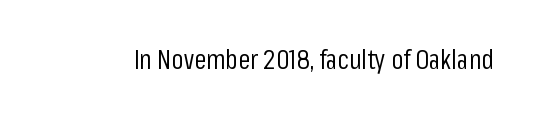
{"italic": "no", "bold": "no", "underline": "no", "letter_spacing": "normal", "letter_spacing_em": 0.0, "glyph_px": 27}
